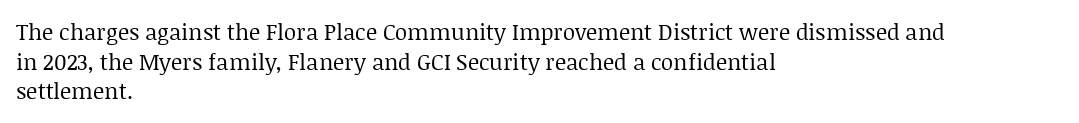
{"italic": "no", "bold": "no", "underline": "no", "align": "left", "line_spacing": "normal", "line_spacing_ratio": 1.35, "letter_spacing": "normal", "letter_spacing_em": 0.0, "glyph_px": 22}
